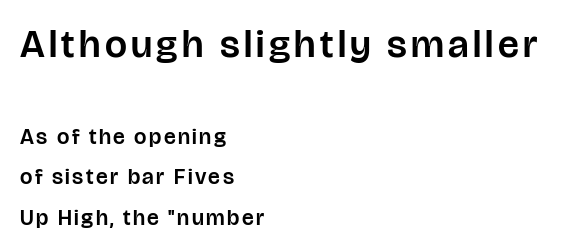
Q: Is the text italic (slanted)? A: No, it is upright.
Q: Is the typeface a serif or a sans-serif typeface? A: Sans-serif.
Q: Is the text underlined? A: No.
Q: How is the paragraph aligned? A: Left-aligned.
Q: Which block of text is set in a larger size, the first (top) or the second (bottom)? A: The first (top) one.
Q: Width (condensed, normal, or wide)? A: Normal.
Q: Stroke contrast? A: Low.
Q: x-height? A: Large.
Q: Monospaced? A: No.
